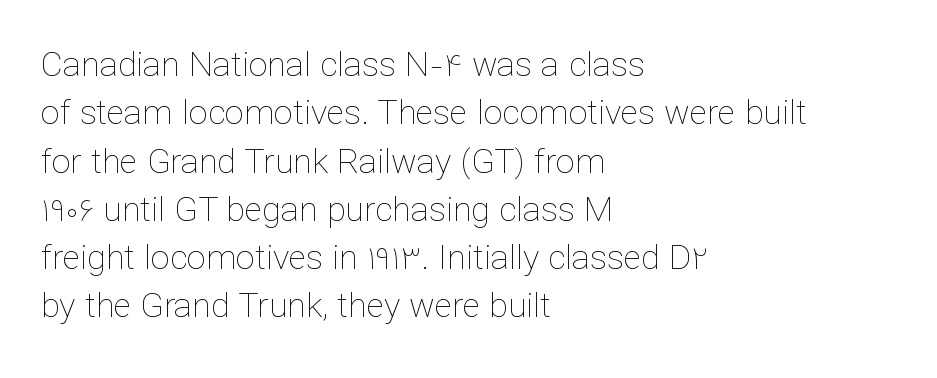
Does the lettering tilt? It doesn't — this is upright. Honestly, the letter spacing is just normal — you wouldn't notice it. Plain, unruled lines of type. Looks like regular typesetting: each glyph gets only the width it needs.
